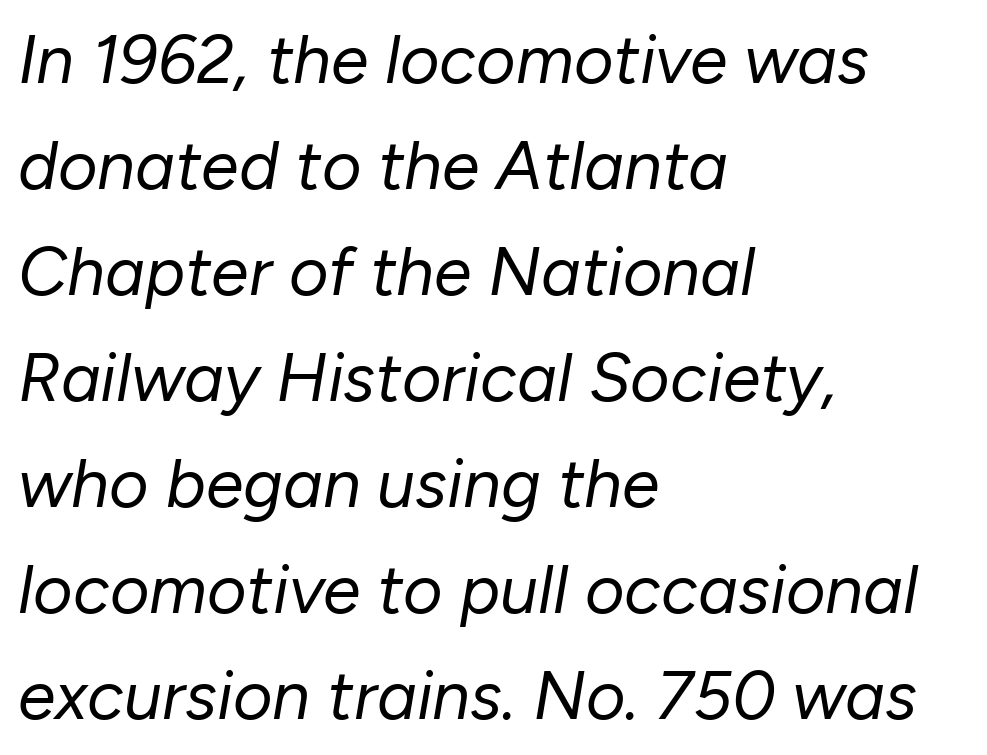
Leading matches the norm, producing a regular column. Typeset ragged right — the left edge is the straight one. The strip under each line holds only bare page. Bold? No — there's no thickening of the strokes.
